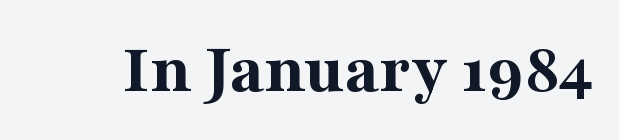
The image shows 73 px bold serif type, upright; set normal letter spacing, not underlined; medium stroke contrast and a medium x-height.
